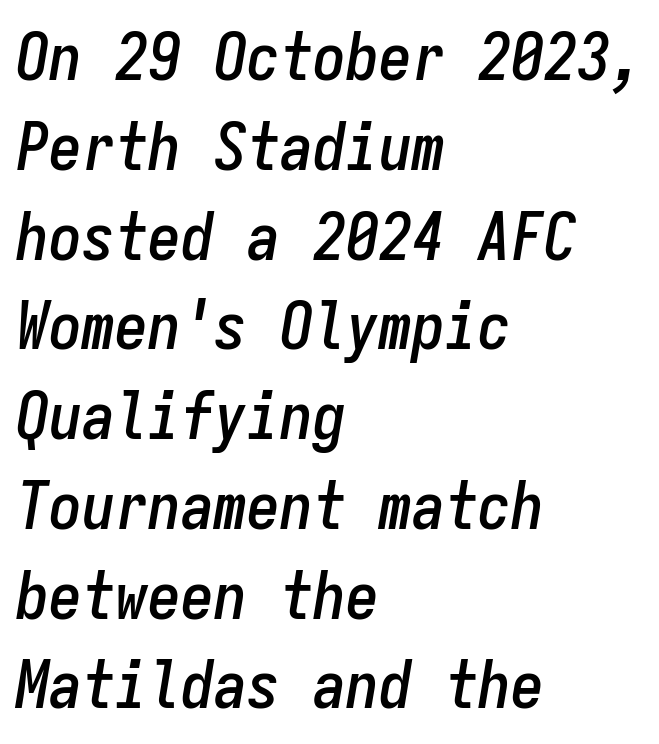
The image shows 66 px condensed type, italic (leaning right), monospaced; set left-aligned, normal line spacing (1.36x), normal letter spacing, not underlined; low stroke contrast and a medium x-height.
